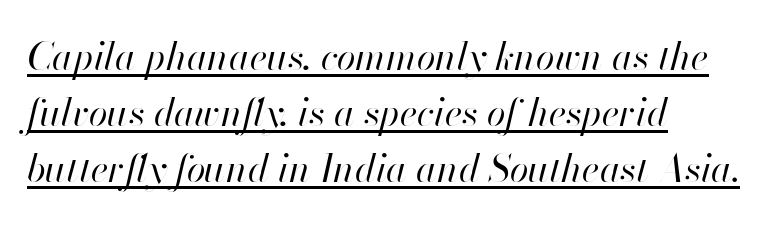
Q: Is the text bold? A: No.
Q: Is the text italic (slanted)? A: Yes, it leans right by about 13 degrees.
Q: Is the text underlined? A: Yes.
Q: How is the paragraph aligned? A: Left-aligned.
Q: Is the spacing between letters normal or unusually wide? A: Normal.
Q: Is the spacing between lines tight, normal or loose? A: Normal.
Q: Width (condensed, normal, or wide)? A: Normal.
Q: Stroke contrast? A: High.
Q: x-height? A: Small.
Q: Monospaced? A: No.
